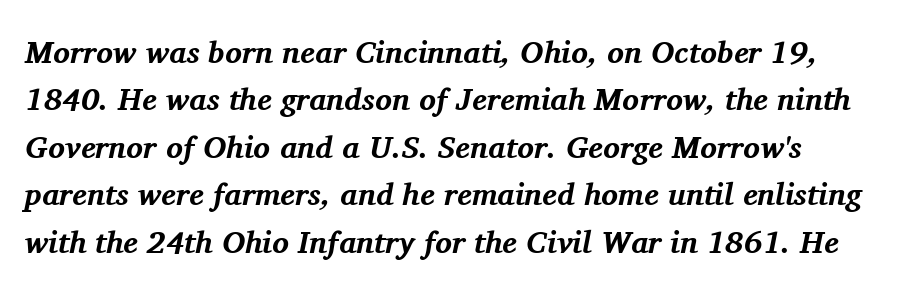
{"serif": "yes", "italic": "yes", "lean": "right", "slant_degrees": 11, "bold": "yes", "weight": "bold", "width": "normal", "stroke_contrast": "medium", "x_height": "medium", "monospaced": "no", "underline": "no", "align": "left", "line_spacing": "normal", "line_spacing_ratio": 1.53, "letter_spacing": "normal", "letter_spacing_em": 0.0, "glyph_px": 31}
